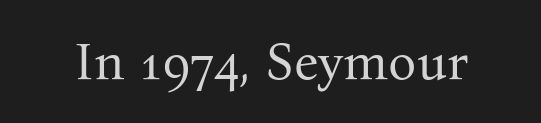
Q: Is the text bold? A: No.
Q: Is the text italic (slanted)? A: No, it is upright.
Q: Is the typeface a serif or a sans-serif typeface? A: Serif.
Q: Is the text underlined? A: No.
Q: Is the spacing between letters normal or unusually wide? A: Normal.
Q: Width (condensed, normal, or wide)? A: Normal.
Q: Stroke contrast? A: Medium.
Q: x-height? A: Medium.
Q: Monospaced? A: No.
